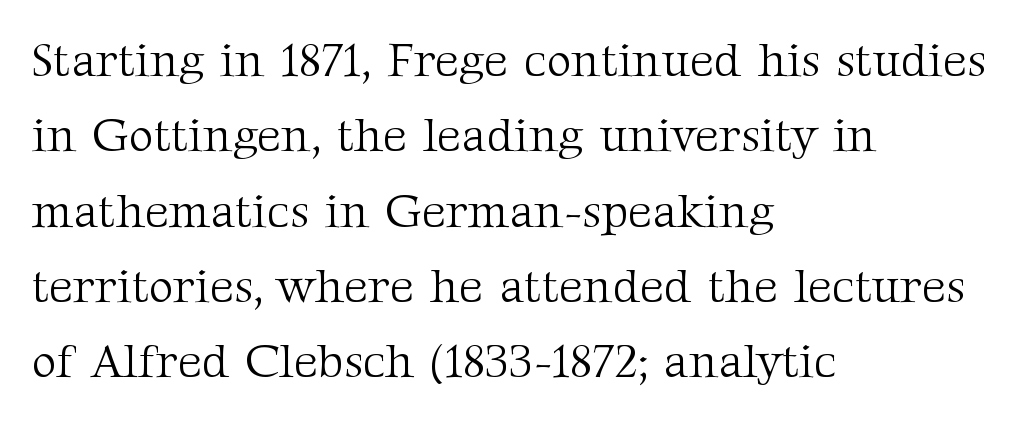
Q: Is the text bold? A: No.
Q: Is the text italic (slanted)? A: No, it is upright.
Q: Is the typeface a serif or a sans-serif typeface? A: Serif.
Q: Is the text underlined? A: No.
Q: How is the paragraph aligned? A: Left-aligned.
Q: Is the spacing between letters normal or unusually wide? A: Normal.
Q: Is the spacing between lines tight, normal or loose? A: Normal.
Q: Width (condensed, normal, or wide)? A: Normal.
Q: Stroke contrast? A: Medium.
Q: x-height? A: Medium.
Q: Monospaced? A: No.
